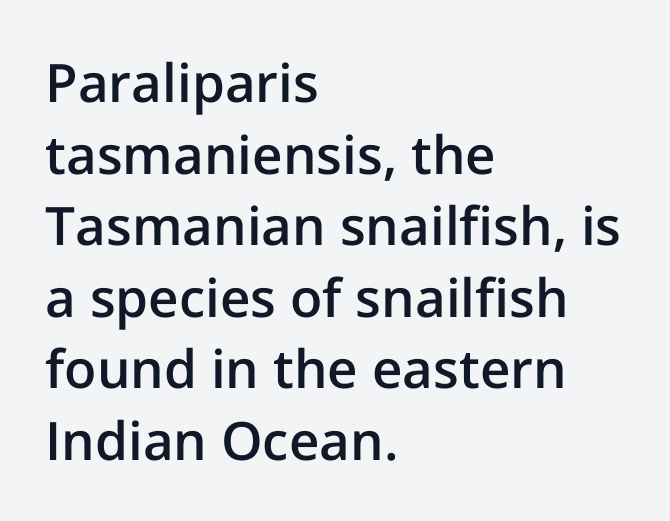
Decoration check: the copy has no underline. The typography opts for an upright posture over an oblique one. If you measured baseline to baseline, you'd find a middling distance. The tracking reads as untouched default to a designer's eye. Check where the strokes stop: nothing finishes them off — pure sans. This sample is left-justified, so line endings fall wherever the words run out.
